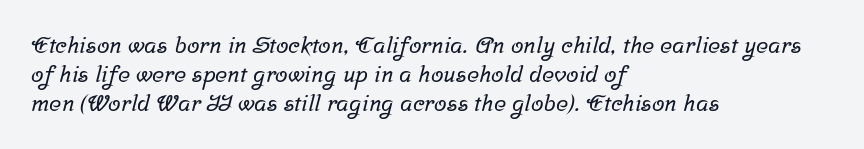
The image shows 23 px text type; set left-aligned, normal line spacing (1.27x), normal letter spacing, not underlined.
